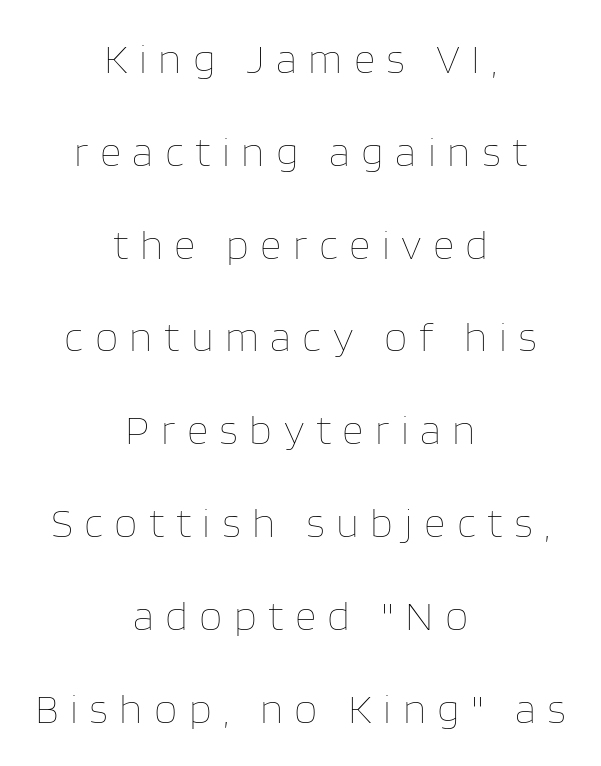
The image shows 42 px thin type, upright; set centered, loose line spacing (2.21x), unusually wide letter spacing (+0.27 em), not underlined; low stroke contrast and a large x-height.
